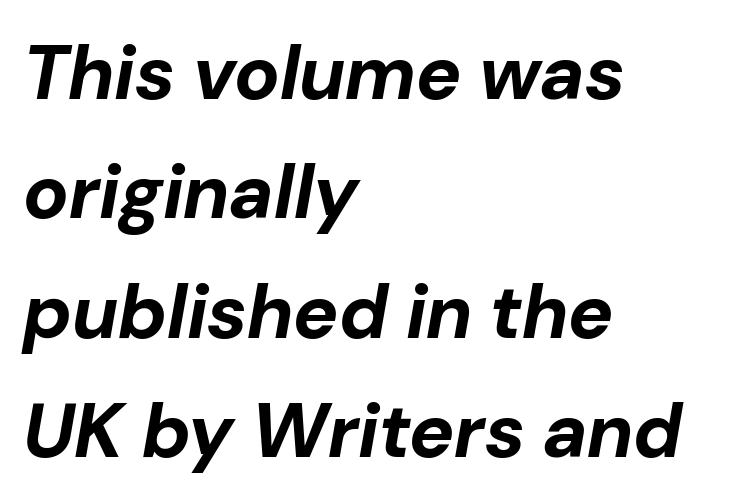
Q: Is the text bold? A: Yes.
Q: Is the text italic (slanted)? A: Yes, it leans right by about 10 degrees.
Q: Is the text underlined? A: No.
Q: How is the paragraph aligned? A: Left-aligned.
Q: Is the spacing between letters normal or unusually wide? A: Normal.
Q: Is the spacing between lines tight, normal or loose? A: Normal.
Q: Width (condensed, normal, or wide)? A: Normal.
Q: Stroke contrast? A: Low.
Q: x-height? A: Medium.
Q: Monospaced? A: No.
